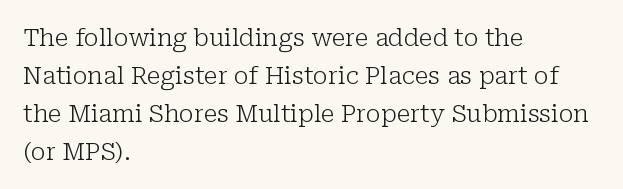
Q: Is the text bold? A: No.
Q: Is the text italic (slanted)? A: No, it is upright.
Q: Is the text underlined? A: No.
Q: How is the paragraph aligned? A: Left-aligned.
Q: Is the spacing between letters normal or unusually wide? A: Normal.
Q: Is the spacing between lines tight, normal or loose? A: Normal.
